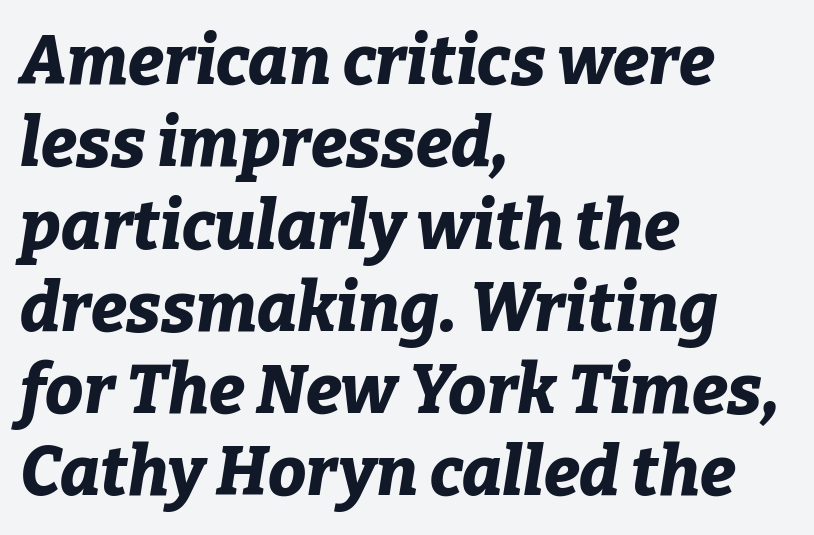
The image shows 68 px bold type, italic (leaning right); set left-aligned, line spacing 1.21x, normal letter spacing, not underlined; low stroke contrast and a medium x-height.
